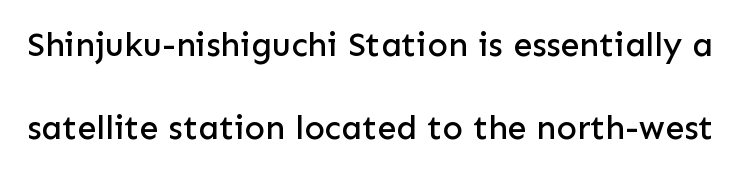
{"serif": "no", "italic": "no", "width": "normal", "stroke_contrast": "low", "x_height": "medium", "monospaced": "no", "underline": "no", "line_spacing": "loose", "line_spacing_ratio": 2.45, "letter_spacing": "normal", "letter_spacing_em": 0.0, "glyph_px": 34}
